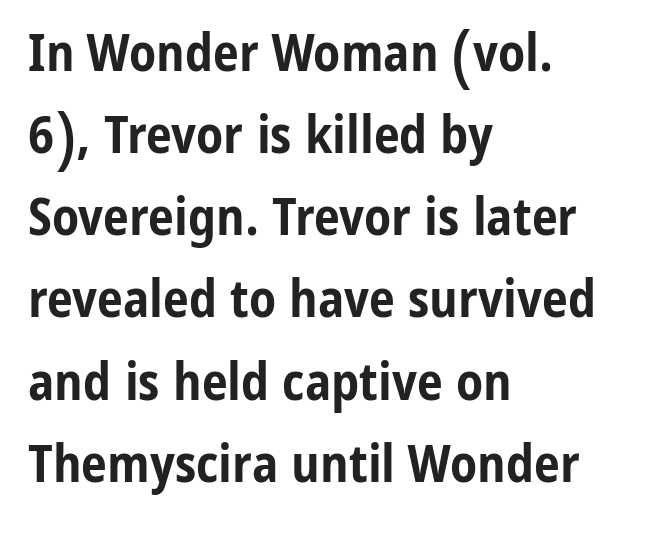
Bold? Absolutely — the strokes are thick and heavy. The string is rendered with underlining switched off. No extra tracking has been applied to these lines. Does the lettering tilt? It doesn't — this is upright. Proportional: the letters do not fall into vertical columns. The lines in this sample share a left origin and differ only in where they stop.
